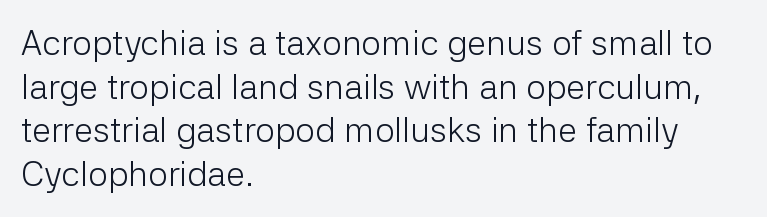
The typeface has the unassuming heft of standard copy or less. Caption: standard tracking, unaltered. A typesetter would label this face a sans. The letters stand upright; this is a roman face.
